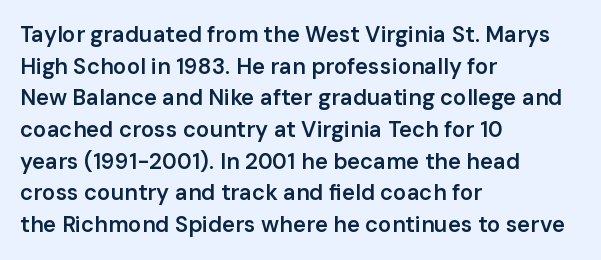
The image shows 22 px text type, upright; set left-aligned, normal line spacing (1.44x), normal letter spacing, not underlined.
